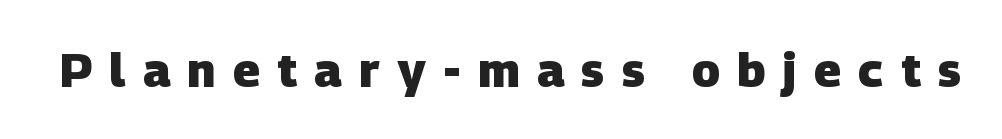
The image shows 47 px heavy sans-serif type; set unusually wide letter spacing (+0.37 em), not underlined; low stroke contrast and a large x-height.
